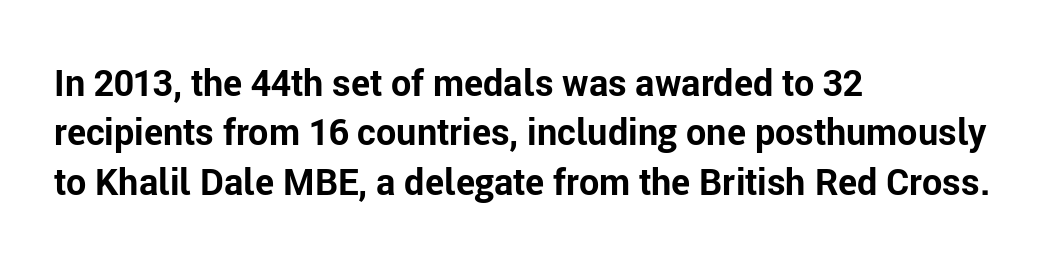
The image shows 36 px bold sans-serif type, upright; set left-aligned, normal line spacing (1.37x), normal letter spacing, not underlined; low stroke contrast and a medium x-height.
